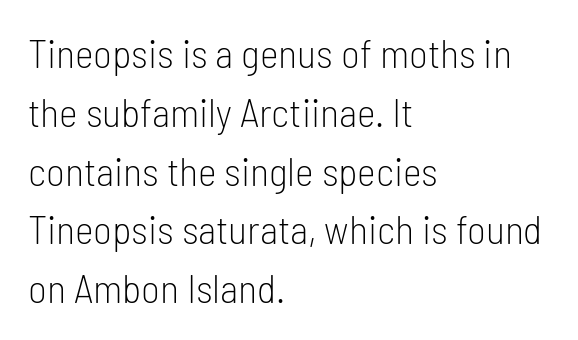
{"serif": "no", "italic": "no", "bold": "no", "weight": "light", "width": "condensed", "stroke_contrast": "low", "x_height": "medium", "monospaced": "no", "underline": "no", "align": "left", "line_spacing": "normal", "line_spacing_ratio": 1.47, "letter_spacing": "normal", "letter_spacing_em": 0.0, "glyph_px": 40}
